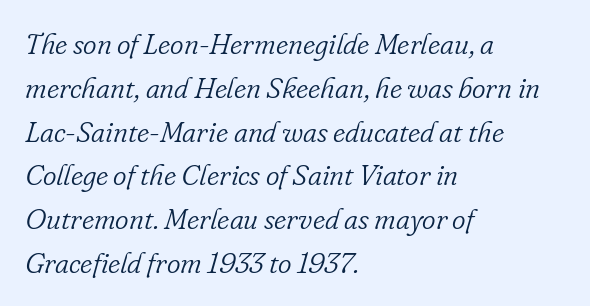
The words here are not underlined. The paragraph shown leans on its left margin. Stem width sits at or under what a default text font uses. A normal amount of white space separates one row of letters from the next. Each letter keeps its own natural width here, so spacing adapts to shape.
